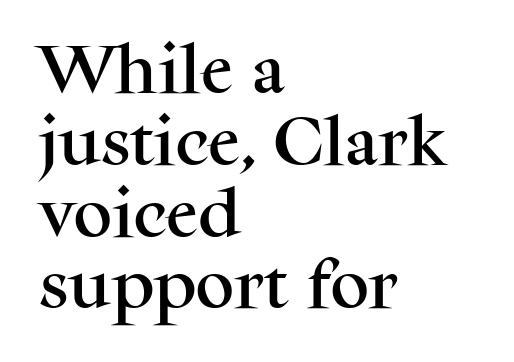
Q: Is the text italic (slanted)? A: No, it is upright.
Q: Is the typeface a serif or a sans-serif typeface? A: Serif.
Q: Is the text underlined? A: No.
Q: How is the paragraph aligned? A: Left-aligned.
Q: Is the spacing between letters normal or unusually wide? A: Normal.
Q: Is the spacing between lines tight, normal or loose? A: Normal.
Q: Width (condensed, normal, or wide)? A: Normal.
Q: Stroke contrast? A: Medium.
Q: x-height? A: Medium.
Q: Monospaced? A: No.
